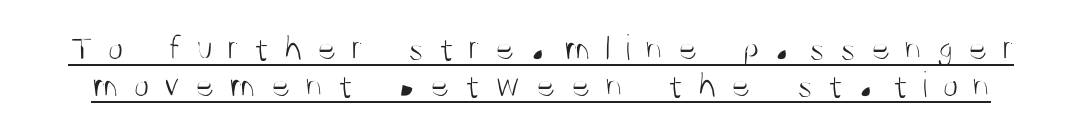
The image shows 37 px light, condensed sans-serif type, upright; set tight line spacing (1.0x), unusually wide letter spacing (+0.38 em), underlined; medium stroke contrast and a large x-height.
